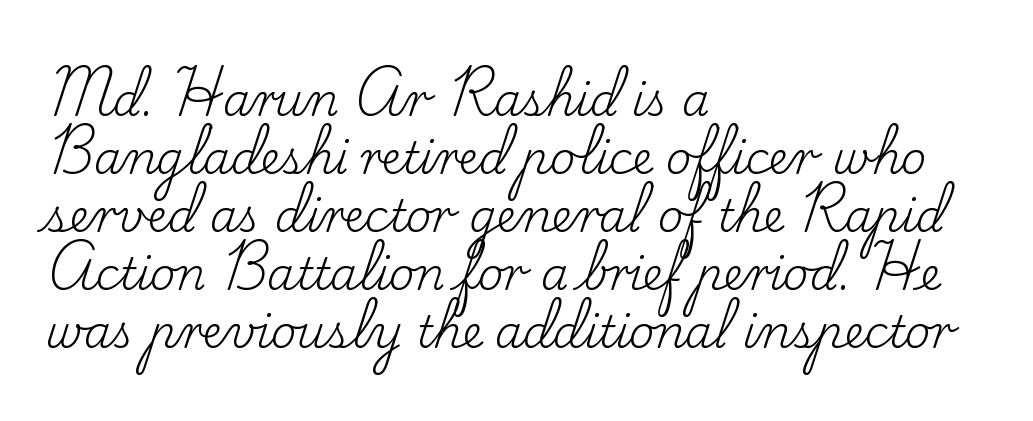
The image shows 44 px regular-weight serif type; set left-aligned, normal line spacing (1.32x), normal letter spacing, not underlined; low stroke contrast and a small x-height.
